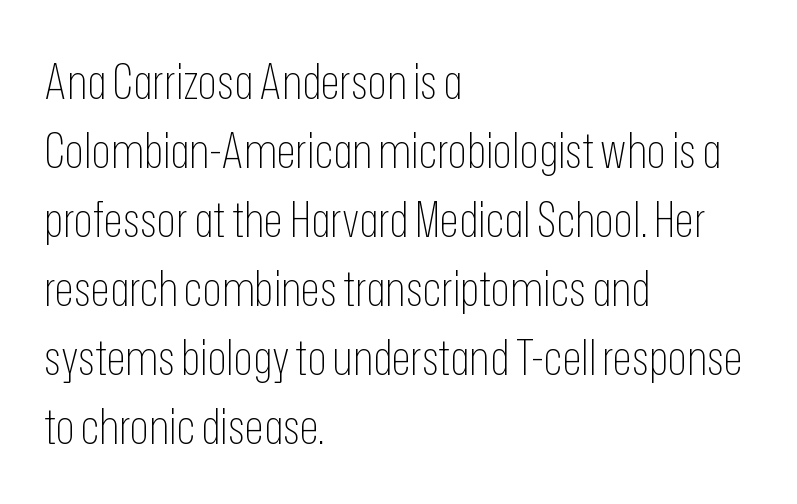
The rendering uses natural spacing where letterforms have individual widths. Notice how descenders clear the ascenders below comfortably — that's standard leading. The face looks like a standard text weight, possibly lighter. Casual observation: everything's shoved over to the left. The space beneath each line is pristine and unruled.
